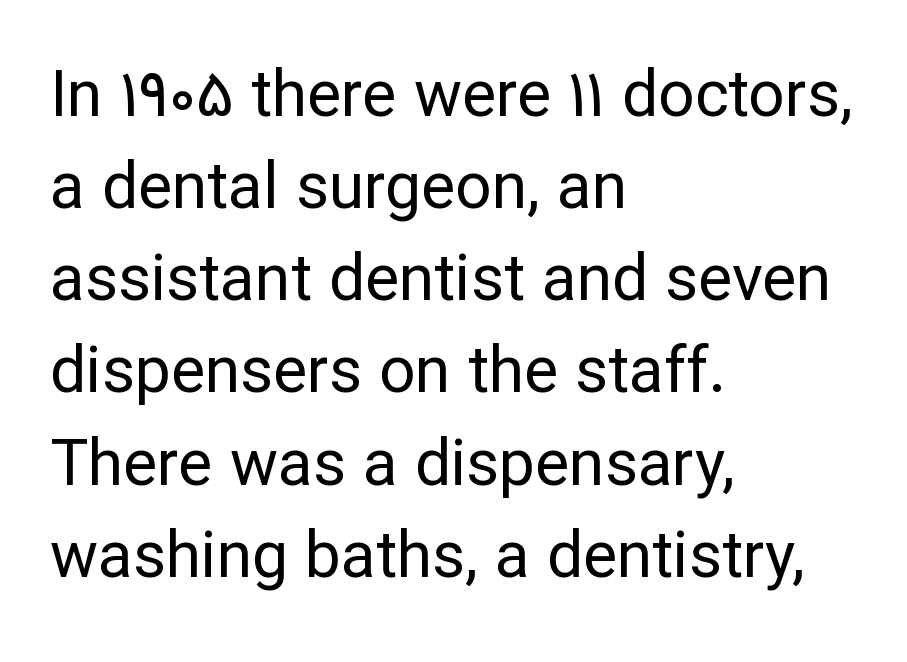
{"serif": "no", "italic": "no", "bold": "no", "weight": "regular", "width": "normal", "stroke_contrast": "low", "x_height": "medium", "monospaced": "no", "underline": "no", "align": "left", "line_spacing": "normal", "line_spacing_ratio": 1.44, "letter_spacing": "normal", "letter_spacing_em": 0.0, "glyph_px": 64}
